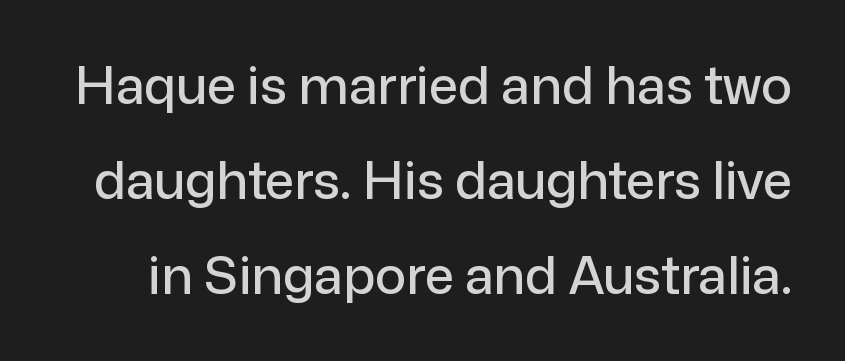
The image shows 52 px sans-serif type, upright; set line spacing 1.83x, normal letter spacing, not underlined; low stroke contrast and a medium x-height.
